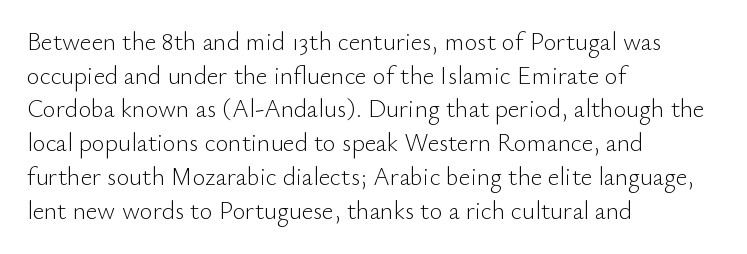
The image shows 25 px text type, upright; set left-aligned, normal line spacing (1.35x), normal letter spacing, not underlined.
